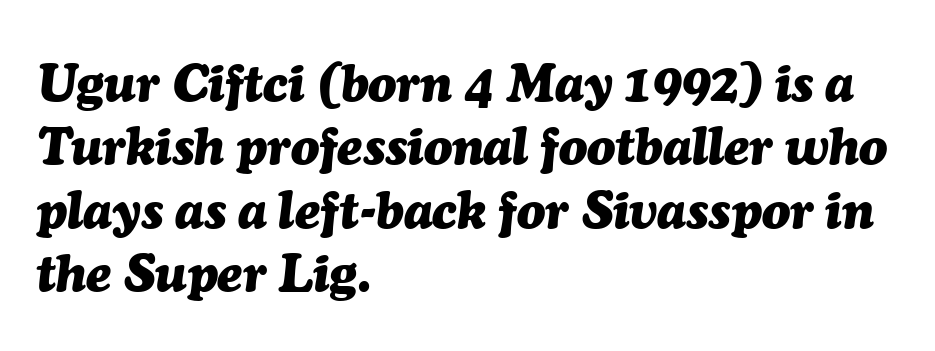
The image shows 52 px heavy type, italic (leaning right); set left-aligned, line spacing 1.22x, normal letter spacing, not underlined; medium stroke contrast and a medium x-height.
